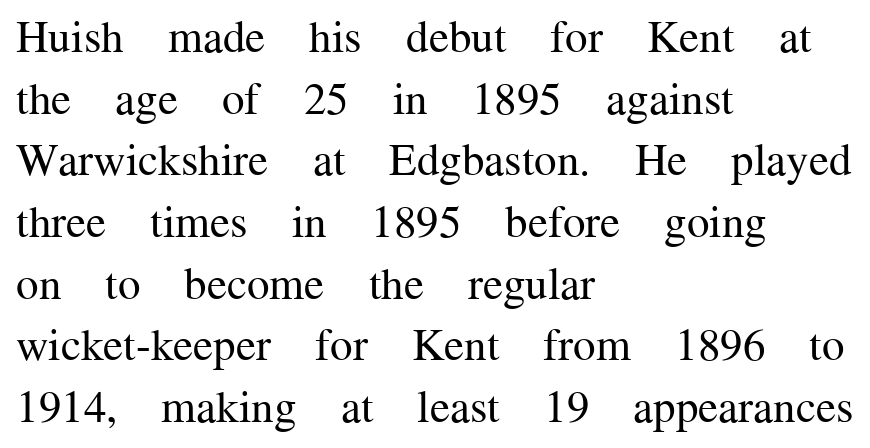
The image shows 45 px regular-weight serif type, upright; set left-aligned, normal line spacing (1.37x), normal letter spacing, not underlined; medium stroke contrast and a medium x-height.
